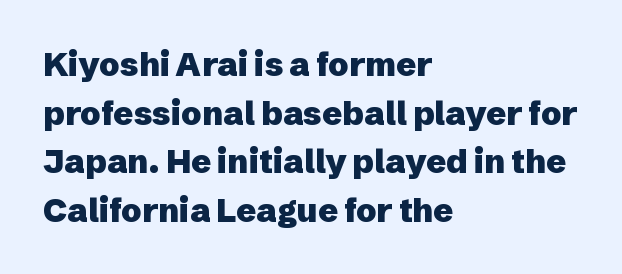
{"serif": "no", "italic": "no", "bold": "yes", "weight": "heavy", "width": "normal", "stroke_contrast": "low", "x_height": "medium", "monospaced": "no", "underline": "no", "align": "left", "line_spacing": "normal", "line_spacing_ratio": 1.47, "letter_spacing": "normal", "letter_spacing_em": 0.0, "glyph_px": 33}
